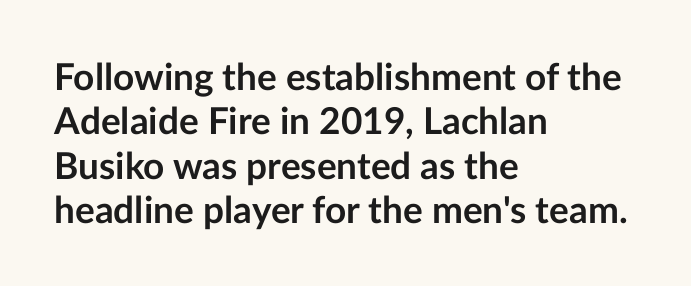
Q: Is the text bold? A: Yes.
Q: Is the text italic (slanted)? A: No, it is upright.
Q: Is the typeface a serif or a sans-serif typeface? A: Sans-serif.
Q: Is the text underlined? A: No.
Q: How is the paragraph aligned? A: Left-aligned.
Q: Is the spacing between letters normal or unusually wide? A: Normal.
Q: Width (condensed, normal, or wide)? A: Normal.
Q: Stroke contrast? A: Low.
Q: x-height? A: Medium.
Q: Monospaced? A: No.
